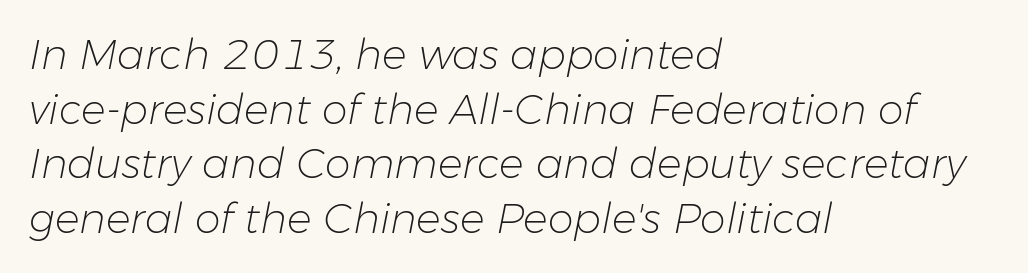
Q: Is the text bold? A: No.
Q: Is the text italic (slanted)? A: Yes, it leans right by about 11 degrees.
Q: Is the text underlined? A: No.
Q: How is the paragraph aligned? A: Left-aligned.
Q: Is the spacing between letters normal or unusually wide? A: Normal.
Q: Is the spacing between lines tight, normal or loose? A: Normal.
Q: Width (condensed, normal, or wide)? A: Normal.
Q: Stroke contrast? A: Low.
Q: x-height? A: Medium.
Q: Monospaced? A: No.
